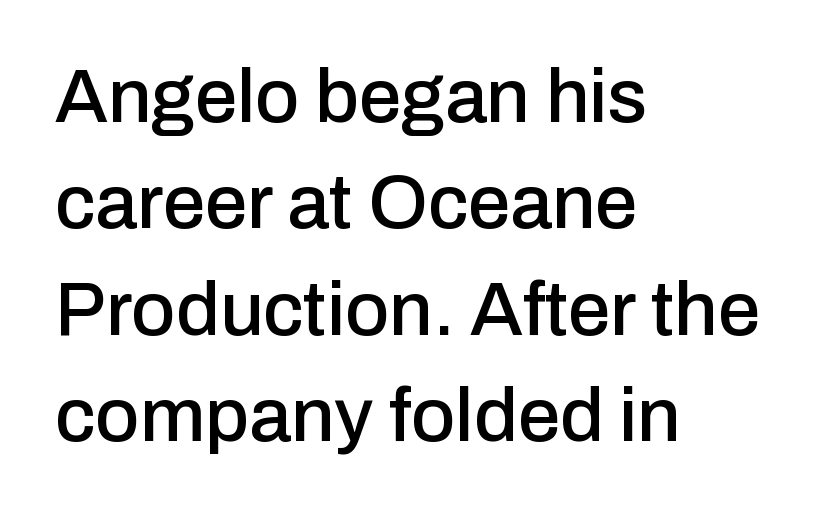
The image shows 76 px sans-serif type, upright; set left-aligned, normal line spacing (1.4x), normal letter spacing, not underlined; low stroke contrast and a medium x-height.
